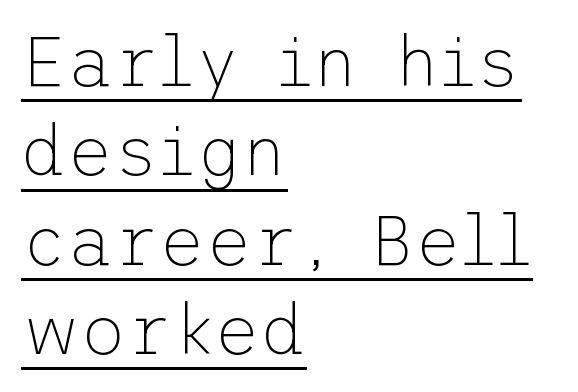
{"serif": "no", "italic": "no", "bold": "no", "weight": "thin", "width": "normal", "stroke_contrast": "low", "x_height": "medium", "underline": "yes", "align": "left", "line_spacing": "normal", "line_spacing_ratio": 1.26, "letter_spacing": "normal", "letter_spacing_em": 0.0, "glyph_px": 71}
